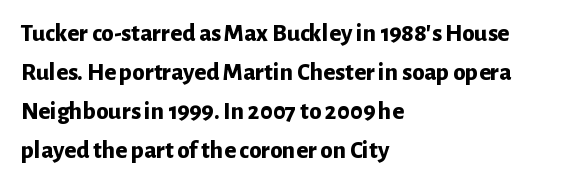
{"italic": "no", "bold": "yes", "underline": "no", "align": "left", "line_spacing": "normal", "line_spacing_ratio": 1.56, "letter_spacing": "normal", "letter_spacing_em": 0.0, "glyph_px": 25}
